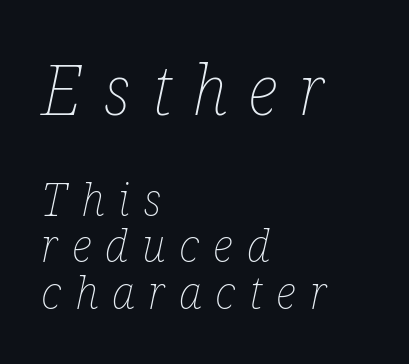
The composition opens big and finishes small. Quick note: interline space is minimal. This sample has the flowing, uneven cadence of proportional lettering. Display-style spreading of the glyphs; the letterfit is very open. A light-to-regular cut is what we see here.
